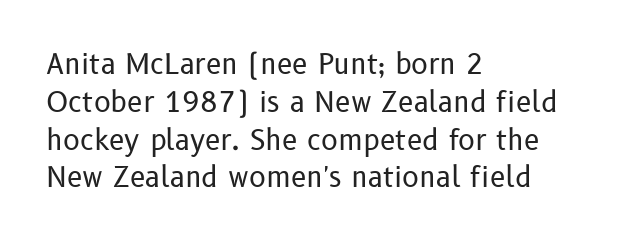
Summary of vertical rhythm: regular, with standard interline spacing. The strip under each line holds only bare page. Is this a fixed-width face? No — the glyphs have proportional, varying widths. What kind of face is this? One without serifs — a sans.
